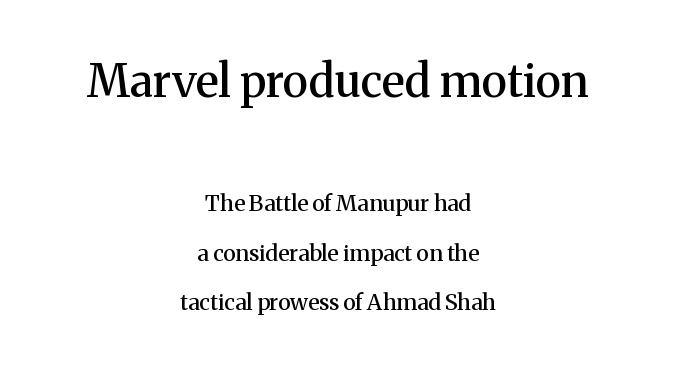
The image shows 45 px semibold serif type, upright; set centered, loose line spacing (2.25x), normal letter spacing, not underlined; the first (top) block is 2.05x larger; medium stroke contrast and a medium x-height.
